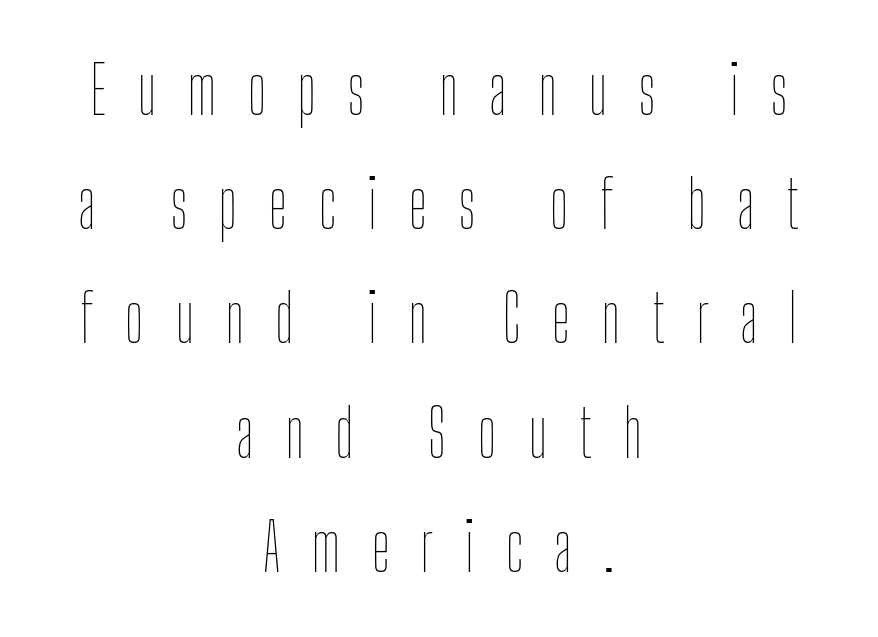
Q: Is the text bold? A: No.
Q: Is the text italic (slanted)? A: No, it is upright.
Q: Is the text underlined? A: No.
Q: How is the paragraph aligned? A: Centered.
Q: Is the spacing between letters normal or unusually wide? A: Unusually wide.
Q: Width (condensed, normal, or wide)? A: Condensed.
Q: Stroke contrast? A: Low.
Q: x-height? A: Medium.
Q: Monospaced? A: No.
